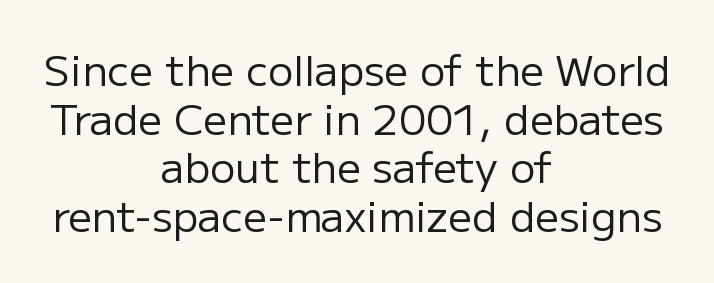
{"serif": "no", "italic": "no", "bold": "no", "weight": "regular", "width": "normal", "stroke_contrast": "low", "x_height": "medium", "monospaced": "no", "underline": "no", "align": "center", "line_spacing_ratio": 1.16, "letter_spacing": "normal", "letter_spacing_em": 0.0, "glyph_px": 42}
